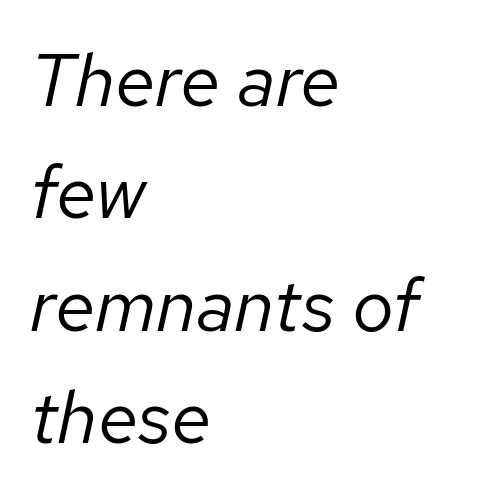
{"italic": "yes", "lean": "right", "slant_degrees": 12, "bold": "no", "weight": "regular", "width": "normal", "stroke_contrast": "low", "x_height": "medium", "monospaced": "no", "underline": "no", "align": "left", "line_spacing": "normal", "line_spacing_ratio": 1.52, "letter_spacing": "normal", "letter_spacing_em": 0.0, "glyph_px": 74}
